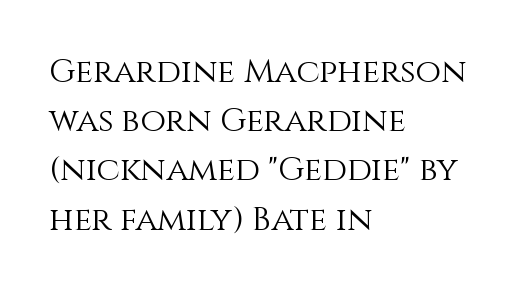
Q: Is the text bold? A: No.
Q: Is the text italic (slanted)? A: No, it is upright.
Q: Is the text underlined? A: No.
Q: How is the paragraph aligned? A: Left-aligned.
Q: Is the spacing between letters normal or unusually wide? A: Normal.
Q: Is the spacing between lines tight, normal or loose? A: Normal.
Q: Width (condensed, normal, or wide)? A: Normal.
Q: x-height? A: Large.
Q: Monospaced? A: No.
